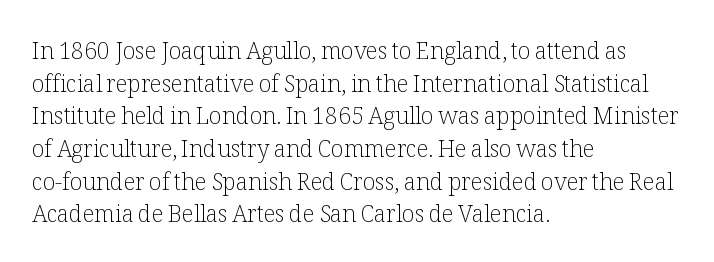
Characters follow at the spacing the type designer built in. The letterforms sit at book weight or below. Rendered with straight, roman letterforms. The rows are spaced the way most documents space them. The strip under each line holds only bare page.
